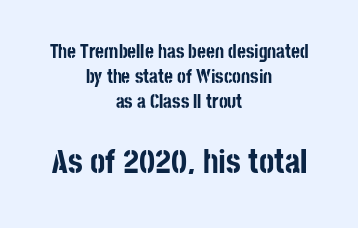
Q: Is the text bold? A: Yes.
Q: Is the text italic (slanted)? A: No, it is upright.
Q: Is the typeface a serif or a sans-serif typeface? A: Sans-serif.
Q: Is the text underlined? A: No.
Q: How is the paragraph aligned? A: Centered.
Q: Is the spacing between letters normal or unusually wide? A: Normal.
Q: Is the spacing between lines tight, normal or loose? A: Normal.
Q: Which block of text is set in a larger size, the first (top) or the second (bottom)? A: The second (bottom) one.
Q: Width (condensed, normal, or wide)? A: Condensed.
Q: Stroke contrast? A: Low.
Q: x-height? A: Large.
Q: Monospaced? A: No.
